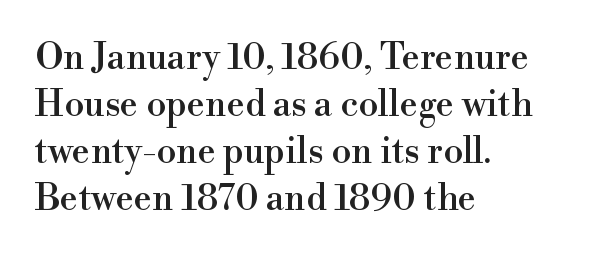
{"serif": "yes", "italic": "no", "width": "normal", "stroke_contrast": "high", "x_height": "small", "monospaced": "no", "underline": "no", "align": "left", "line_spacing": "normal", "line_spacing_ratio": 1.31, "letter_spacing": "normal", "letter_spacing_em": 0.0, "glyph_px": 36}
